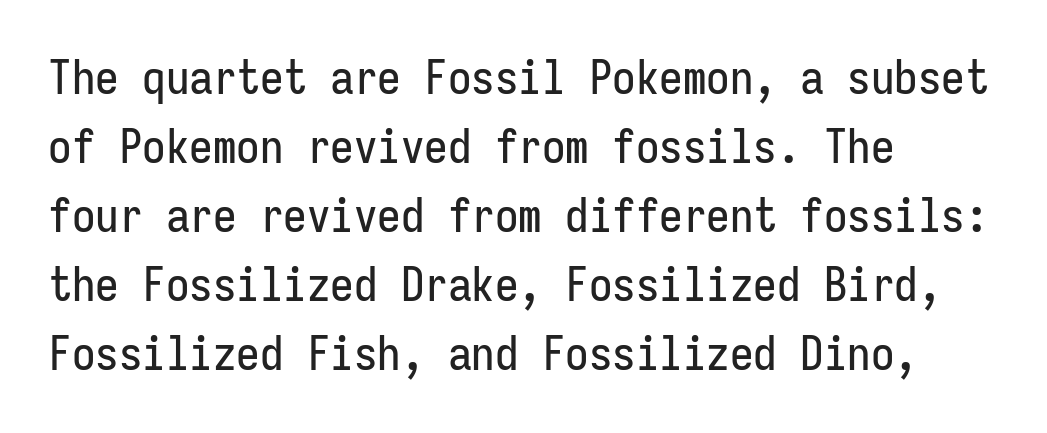
The text was rendered using a sans face with plain stroke endings. Every character here occupies the same horizontal width, giving the sample a typewriter-like rhythm. Check the space under the baseline: it is left empty. Designer's note — italics off, roman on. The paragraph shown leans on its left margin. Each new line begins a customary step beneath the previous one.
